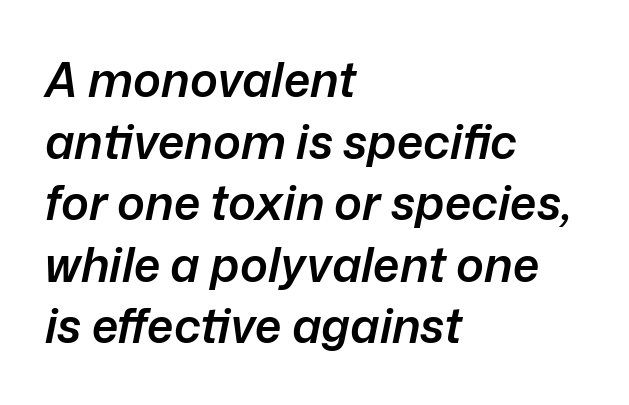
The rendering applies a slant to the glyphs. Proportional: the letters do not fall into vertical columns. How heavy is the stroke? Medium-heavy — a semibold, shy of bold. Regular leading.
